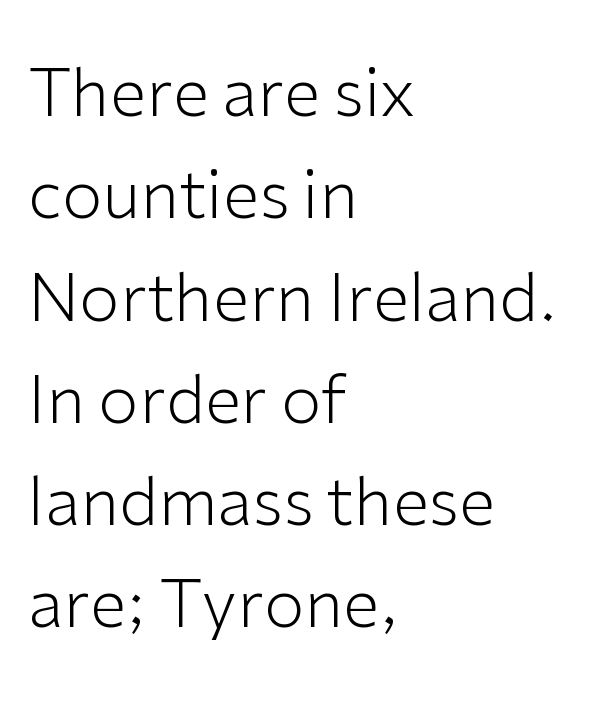
{"serif": "no", "italic": "no", "bold": "no", "weight": "light", "width": "normal", "stroke_contrast": "low", "x_height": "medium", "monospaced": "no", "underline": "no", "align": "left", "line_spacing": "normal", "line_spacing_ratio": 1.55, "letter_spacing": "normal", "letter_spacing_em": 0.0, "glyph_px": 66}
